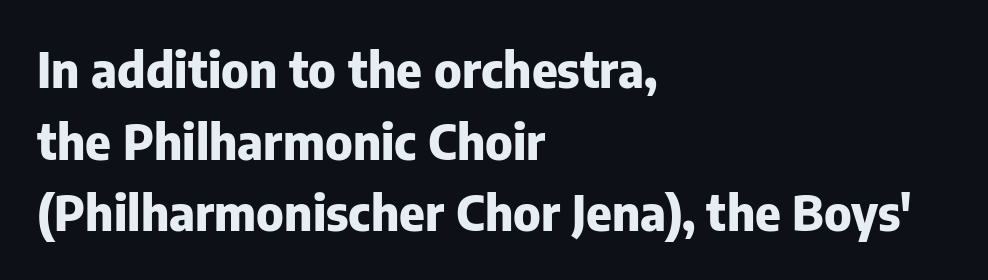
The lettering stays uniformly vertical, giving the passage a roman look. Any mark beneath the type? The region is blank. Do the characters align in a grid? No, the font is proportional. What stands out about the letter spacing? Nothing — it is the standard amount.
